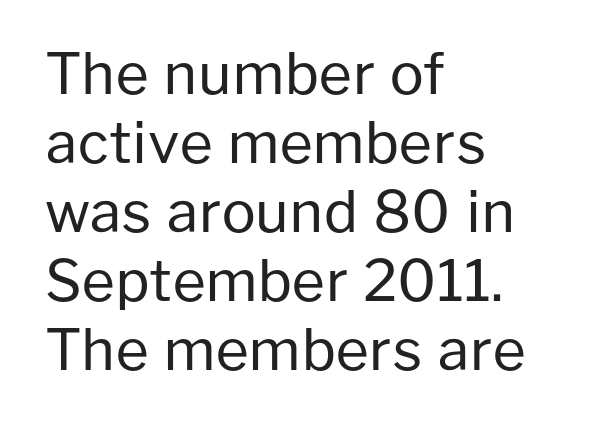
The image shows 57 px regular-weight sans-serif type, upright; set left-aligned, line spacing 1.21x, normal letter spacing, not underlined; low stroke contrast and a medium x-height.
